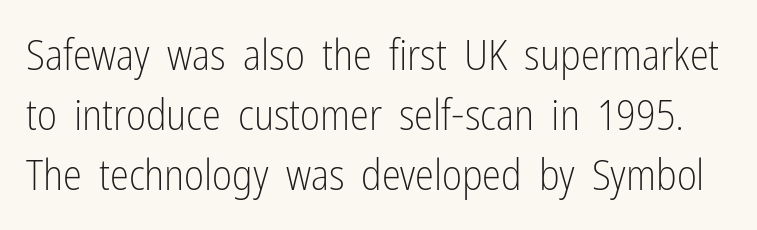
Q: Is the text bold? A: No.
Q: Is the text italic (slanted)? A: No, it is upright.
Q: Is the typeface a serif or a sans-serif typeface? A: Sans-serif.
Q: Is the text underlined? A: No.
Q: Is the spacing between letters normal or unusually wide? A: Normal.
Q: Is the spacing between lines tight, normal or loose? A: Normal.
Q: Width (condensed, normal, or wide)? A: Condensed.
Q: Stroke contrast? A: Low.
Q: x-height? A: Medium.
Q: Monospaced? A: No.
